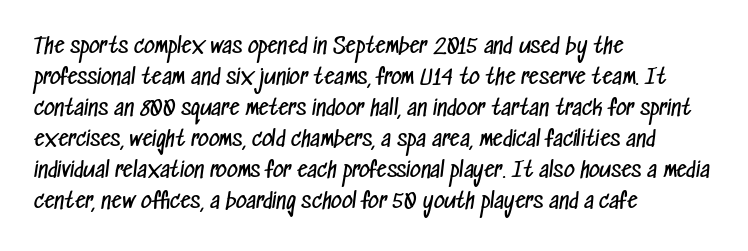
Q: Is the text bold? A: No.
Q: Is the text underlined? A: No.
Q: How is the paragraph aligned? A: Left-aligned.
Q: Is the spacing between letters normal or unusually wide? A: Normal.
Q: Is the spacing between lines tight, normal or loose? A: Normal.
